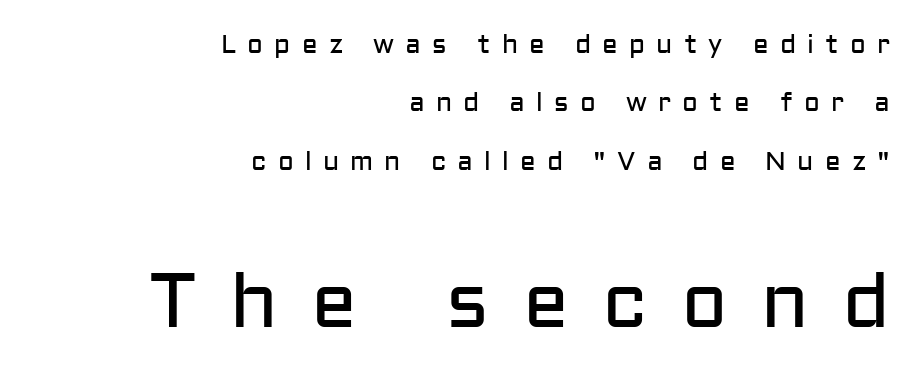
{"serif": "no", "italic": "no", "bold": "no", "weight": "regular", "width": "normal", "stroke_contrast": "low", "x_height": "medium", "monospaced": "no", "underline": "no", "align": "right", "line_spacing": "loose", "line_spacing_ratio": 2.25, "letter_spacing": "wide", "letter_spacing_em": 0.43, "larger_block": "second", "size_ratio": 2.96, "glyph_px": 77}
